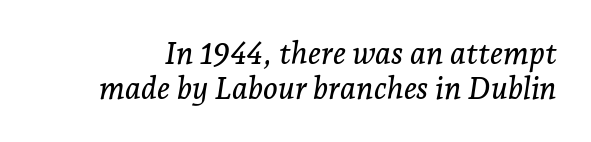
{"serif": "yes", "italic": "yes", "lean": "right", "slant_degrees": 7, "width": "normal", "stroke_contrast": "low", "x_height": "medium", "monospaced": "no", "underline": "no", "line_spacing": "tight", "line_spacing_ratio": 1.14, "letter_spacing": "normal", "letter_spacing_em": 0.0, "glyph_px": 31}
